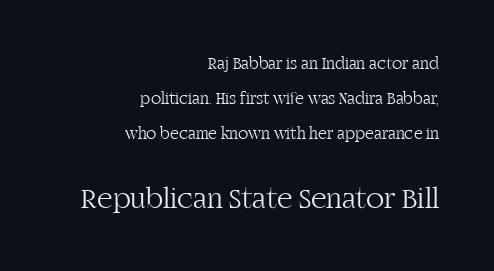
The lines in this sample share a right terminus and differ only in where they begin. Tracking here is standard; glyphs follow each other at the usual distance. Is there any slant? The stems are plumb. One glance says open: line gaps are wider than usual. The area under the type is left untouched.
